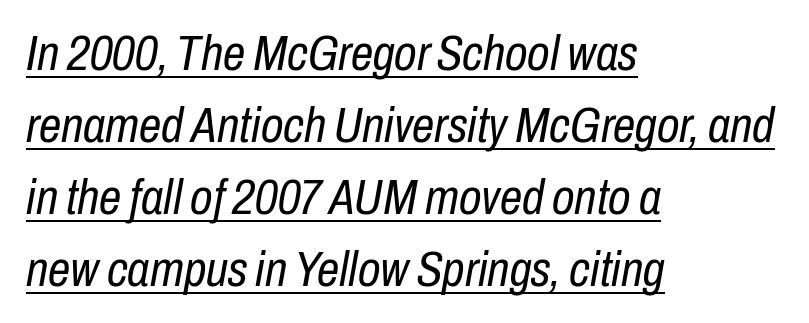
The image shows 50 px regular-weight, condensed type, italic (leaning right); set left-aligned, normal line spacing (1.44x), normal letter spacing, underlined; low stroke contrast and a medium x-height.
